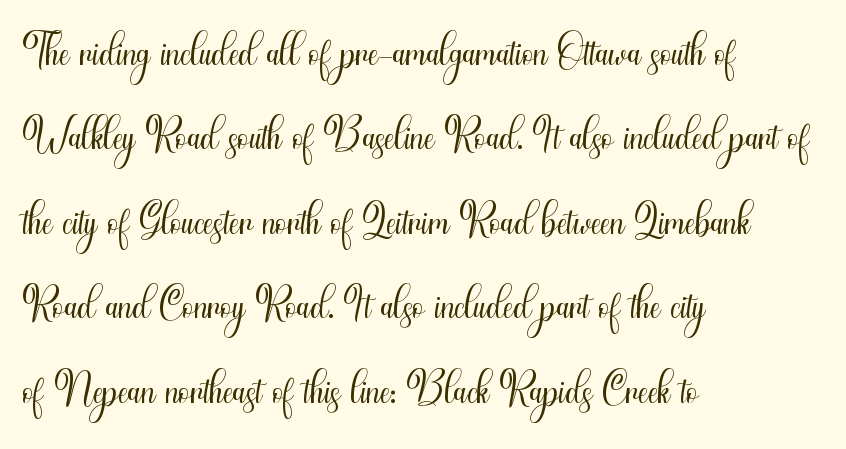
{"serif": "no", "bold": "no", "weight": "light", "width": "condensed", "stroke_contrast": "medium", "x_height": "small", "monospaced": "no", "underline": "no", "align": "left", "line_spacing": "normal", "line_spacing_ratio": 1.32, "letter_spacing": "normal", "letter_spacing_em": 0.0, "glyph_px": 64}
